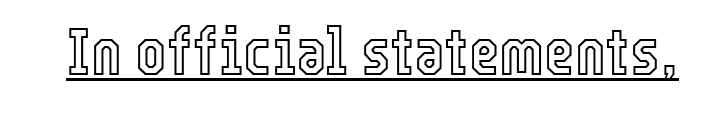
Q: Is the text italic (slanted)? A: No, it is upright.
Q: Is the text underlined? A: Yes.
Q: Is the spacing between letters normal or unusually wide? A: Normal.
Q: Width (condensed, normal, or wide)? A: Condensed.
Q: x-height? A: Medium.
Q: Monospaced? A: No.
